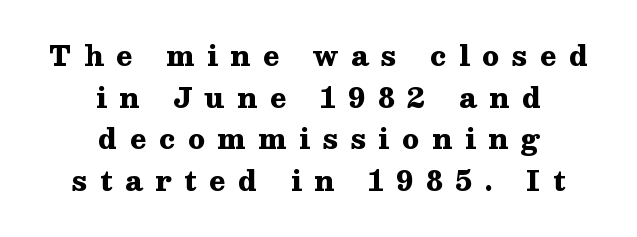
This is the regular roman posture of the typeface. This sample keeps an unexceptional amount of space between lines. The characters look thick and weighty, a clear bold. Each row of text sits above clean, open space.
